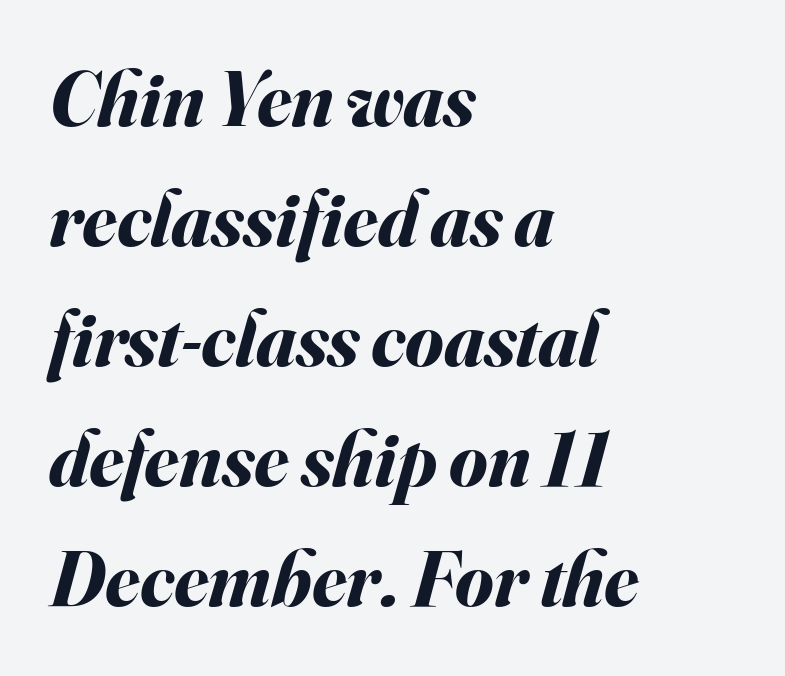
Quick note: interline space is typical. Caption: standard tracking, unaltered. Plenty of ink on the page — the face is bold. The foot of each line stays bare and open. Proportional: the letters do not fall into vertical columns.
